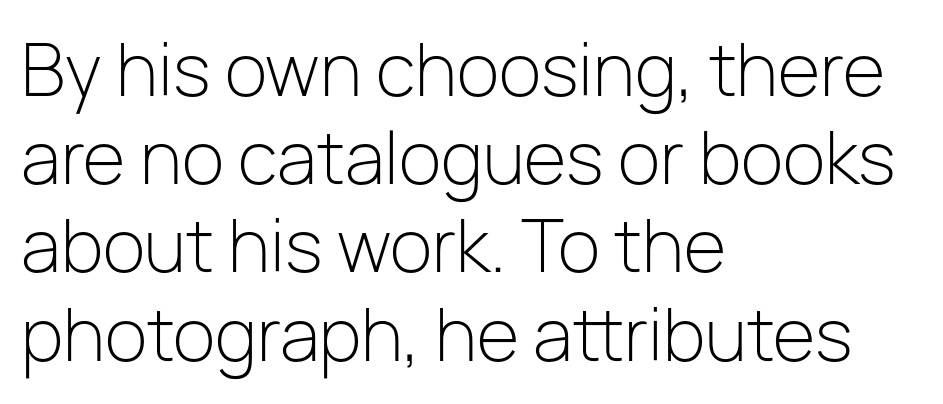
The passage shown is typeset with a sans-serif family. These lines are rendered in a variable-pitch font. Check under the words: just untouched page. These lines keep a tight, regular rhythm from letter to letter. Successive baselines arrive at the customary interval. This is not heavy type; no bold has been used.
